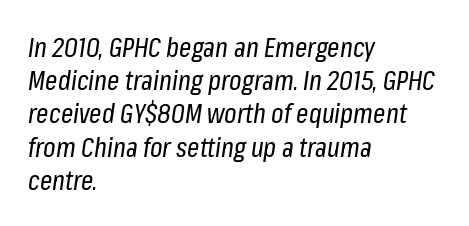
Q: Is the text bold? A: No.
Q: Is the text italic (slanted)? A: Yes, it leans right by about 8 degrees.
Q: Is the text underlined? A: No.
Q: How is the paragraph aligned? A: Left-aligned.
Q: Is the spacing between letters normal or unusually wide? A: Normal.
